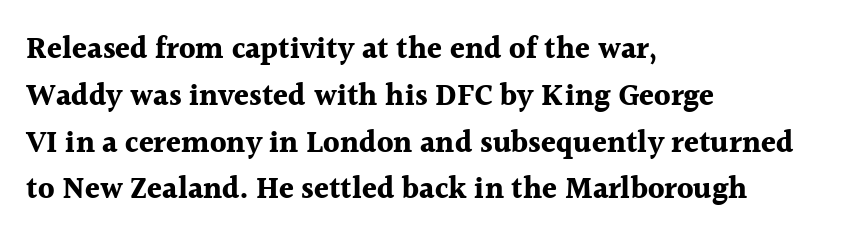
The image shows 30 px bold serif type, upright; set left-aligned, normal line spacing (1.56x), normal letter spacing, not underlined; a medium x-height.
